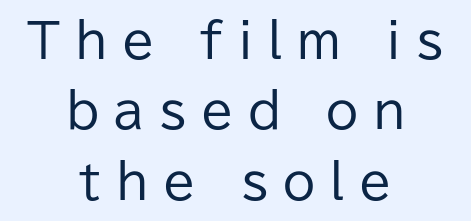
The image shows 47 px regular-weight sans-serif type, upright; set centered, normal line spacing (1.5x), unusually wide letter spacing (+0.31 em), not underlined; low stroke contrast and a medium x-height.
